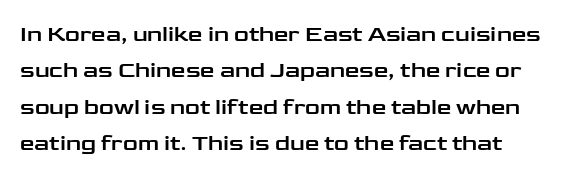
The image shows 23 px text type, upright; set normal line spacing (1.58x), normal letter spacing, not underlined.
